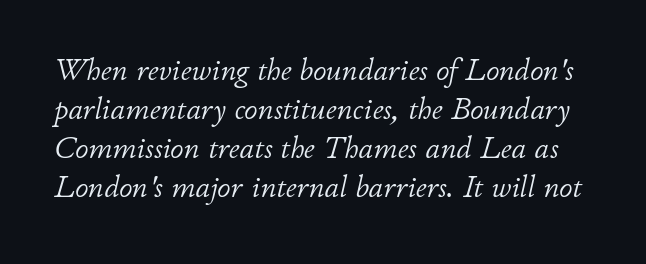
Q: Is the text bold? A: No.
Q: Is the text italic (slanted)? A: Yes, it leans right by about 11 degrees.
Q: Is the text underlined? A: No.
Q: Is the spacing between letters normal or unusually wide? A: Normal.
Q: Is the spacing between lines tight, normal or loose? A: Normal.
Q: Width (condensed, normal, or wide)? A: Normal.
Q: Stroke contrast? A: Low.
Q: x-height? A: Small.
Q: Monospaced? A: No.
